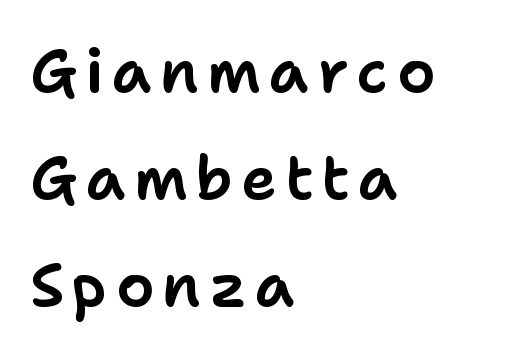
Q: Is the text italic (slanted)? A: No, it is upright.
Q: Is the typeface a serif or a sans-serif typeface? A: Sans-serif.
Q: Is the text underlined? A: No.
Q: How is the paragraph aligned? A: Left-aligned.
Q: Width (condensed, normal, or wide)? A: Normal.
Q: Stroke contrast? A: Low.
Q: x-height? A: Medium.
Q: Monospaced? A: No.
